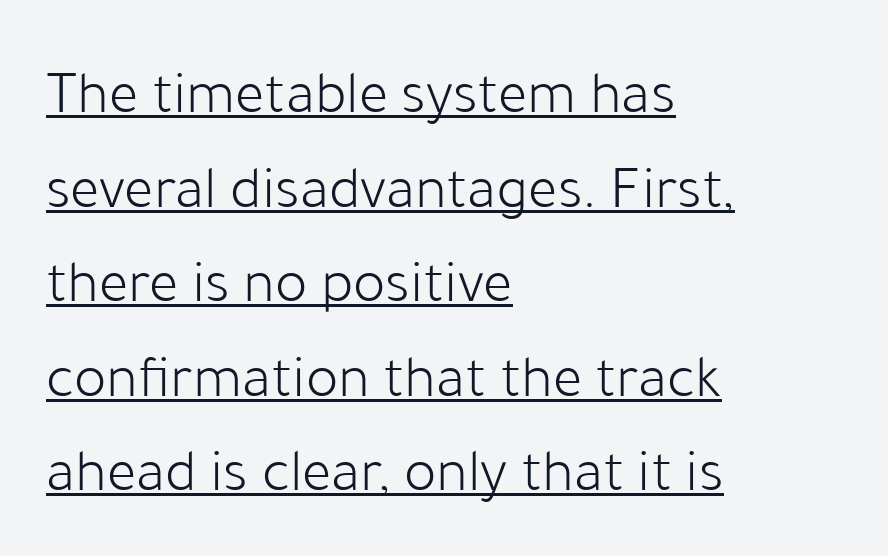
Q: Is the text bold? A: No.
Q: Is the text italic (slanted)? A: No, it is upright.
Q: Is the typeface a serif or a sans-serif typeface? A: Sans-serif.
Q: Is the text underlined? A: Yes.
Q: How is the paragraph aligned? A: Left-aligned.
Q: Is the spacing between letters normal or unusually wide? A: Normal.
Q: Is the spacing between lines tight, normal or loose? A: Normal.
Q: Width (condensed, normal, or wide)? A: Normal.
Q: Stroke contrast? A: Low.
Q: x-height? A: Medium.
Q: Monospaced? A: No.
